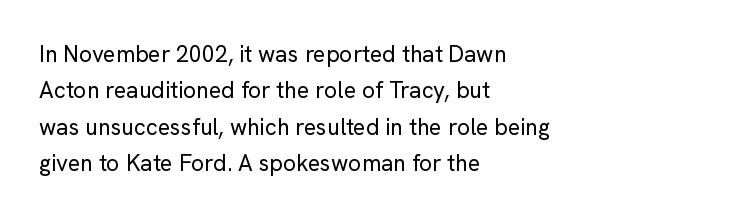
{"italic": "no", "bold": "no", "underline": "no", "align": "left", "line_spacing": "normal", "line_spacing_ratio": 1.58, "letter_spacing": "normal", "letter_spacing_em": 0.0, "glyph_px": 23}
